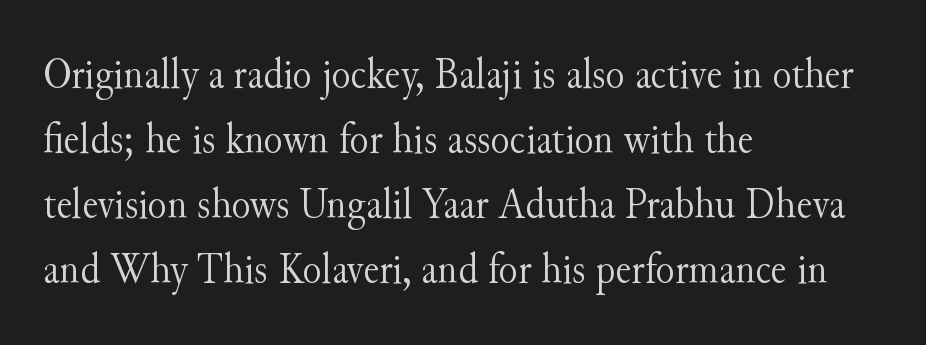
The image shows 44 px light serif type, upright; set left-aligned, normal line spacing (1.48x), normal letter spacing, not underlined; medium stroke contrast and a small x-height.
